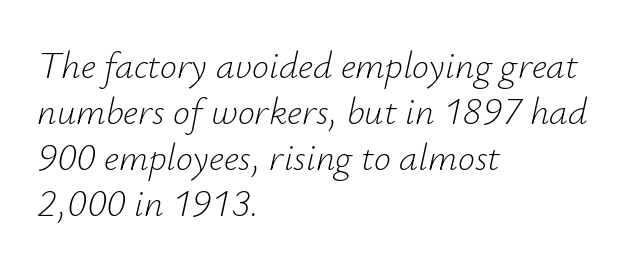
You can tell it's italic because the verticals aren't actually vertical. Line starts are locked; line ends wander. The letters sit at their default tracking, neither squeezed nor spread. A bare baseline throughout the passage. Is the type heavy? It reads as light-to-regular instead. Spacing verdict: proportional, widths tailored to each character.
